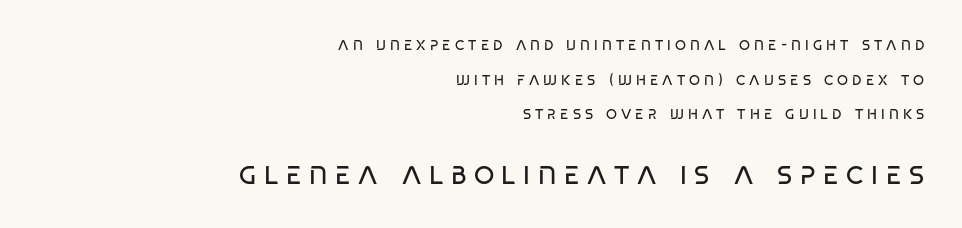
{"bold": "no", "underline": "no", "align": "right", "line_spacing": "loose", "line_spacing_ratio": 2.48, "letter_spacing": "wide", "letter_spacing_em": 0.29, "larger_block": "second", "size_ratio": 1.86, "glyph_px": 26}
